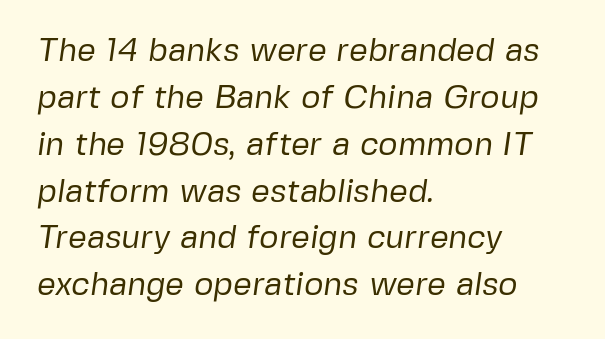
Notice how descenders clear the ascenders below comfortably — that's standard leading. The passage shown is typeset with a sans-serif family. The weight would be labelled regular, book, light, or lighter still. The letters advance in unequal steps, a hallmark of proportional type. A clean baseline with only descenders dipping below it.
